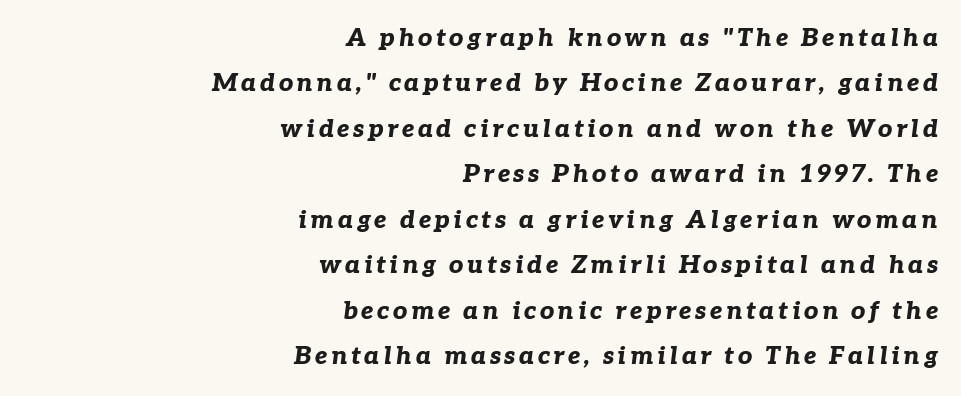
The image shows 25 px bold type, italic (leaning right); set right-aligned, line spacing 1.82x, not underlined.
